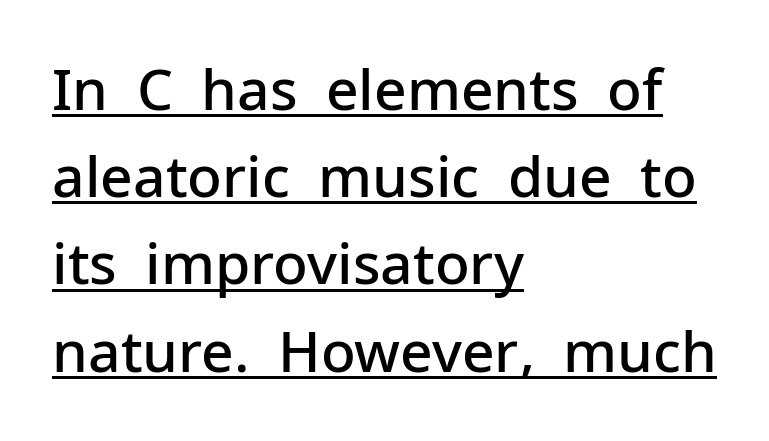
Q: Is the text bold? A: Semi-bold.
Q: Is the text italic (slanted)? A: No, it is upright.
Q: Is the typeface a serif or a sans-serif typeface? A: Sans-serif.
Q: Is the text underlined? A: Yes.
Q: How is the paragraph aligned? A: Left-aligned.
Q: Is the spacing between letters normal or unusually wide? A: Normal.
Q: Is the spacing between lines tight, normal or loose? A: Normal.
Q: Width (condensed, normal, or wide)? A: Normal.
Q: Stroke contrast? A: Low.
Q: x-height? A: Medium.
Q: Monospaced? A: No.
